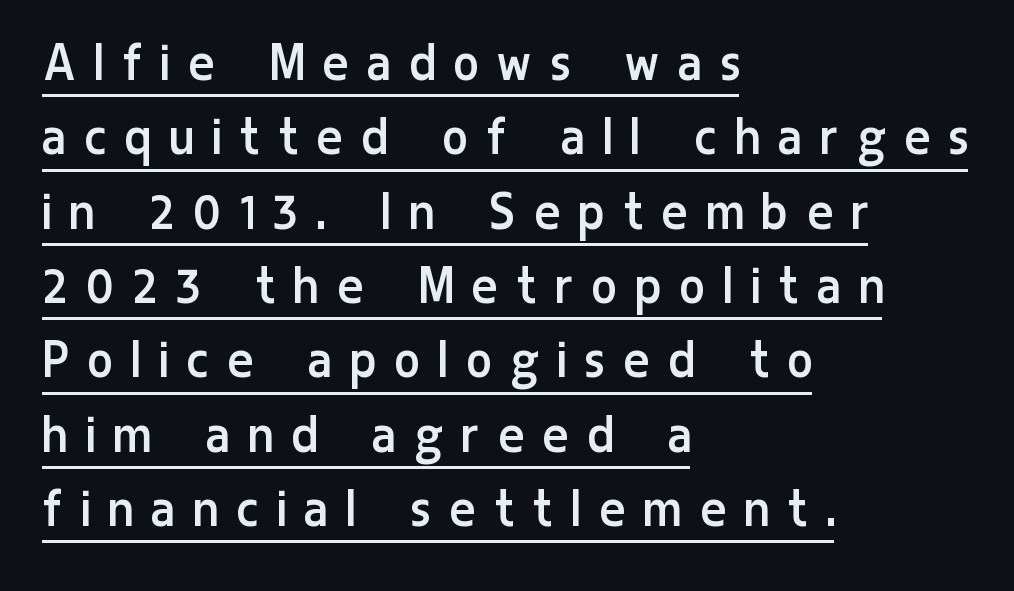
{"serif": "no", "italic": "no", "bold": "no", "weight": "regular", "width": "condensed", "stroke_contrast": "low", "x_height": "medium", "monospaced": "no", "underline": "yes", "align": "left", "line_spacing": "normal", "line_spacing_ratio": 1.26, "letter_spacing": "wide", "letter_spacing_em": 0.34, "glyph_px": 59}
